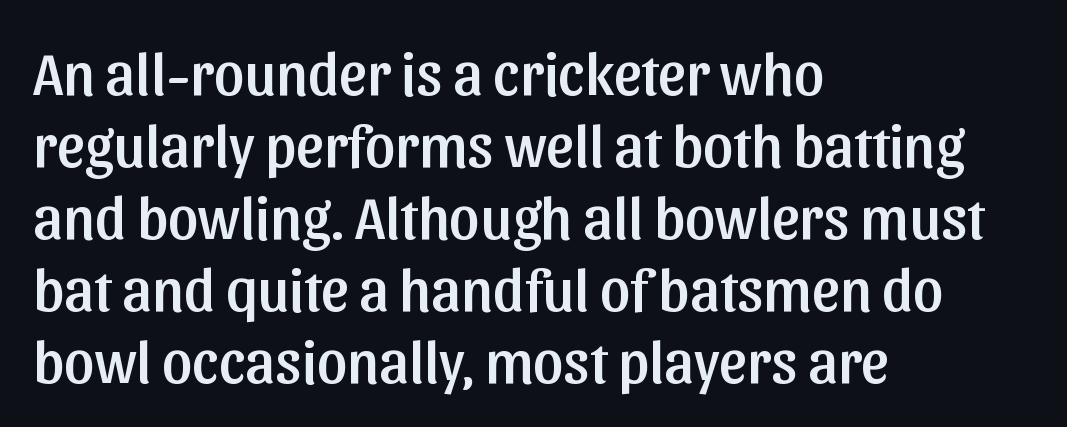
{"serif": "no", "italic": "no", "width": "normal", "stroke_contrast": "low", "x_height": "medium", "monospaced": "no", "underline": "no", "align": "left", "line_spacing_ratio": 1.2, "letter_spacing": "normal", "letter_spacing_em": 0.0, "glyph_px": 60}
